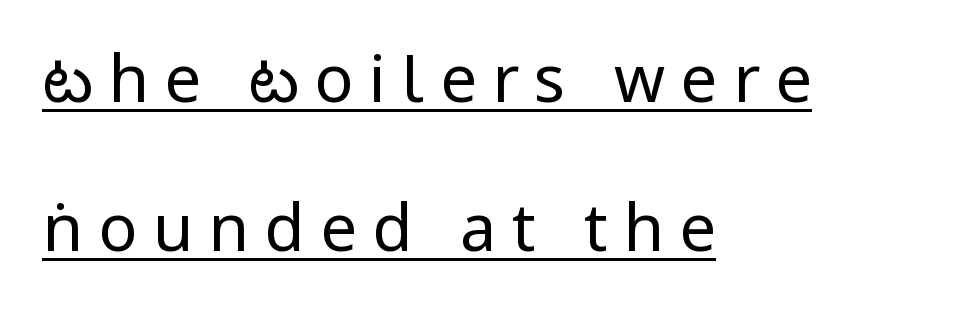
The image shows 65 px regular-weight, condensed sans-serif type, upright; set left-aligned, loose line spacing (2.29x), unusually wide letter spacing (+0.24 em), underlined; low stroke contrast and a large x-height.
